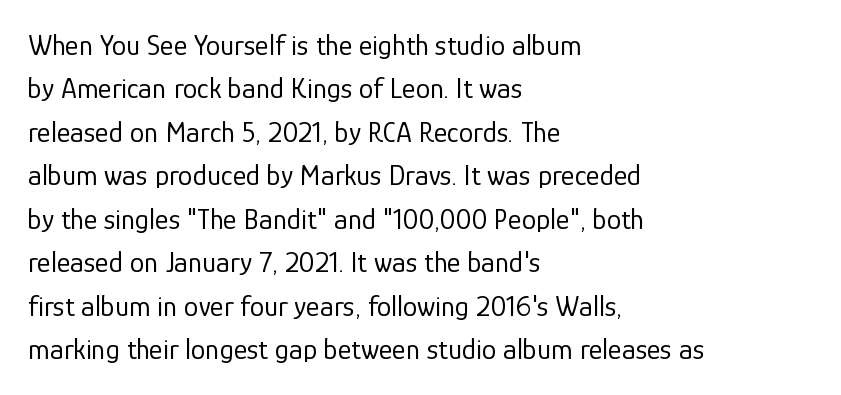
Descender tails drop into unmarked territory. This sample uses an upright cut, with every glyph sitting square on the baseline. These lines keep a tight, regular rhythm from letter to letter. Left-aligned paragraph, ragged on the right. These glyphs show unthickened strokes, regular width or finer. Check where the strokes stop: nothing finishes them off — pure sans.
